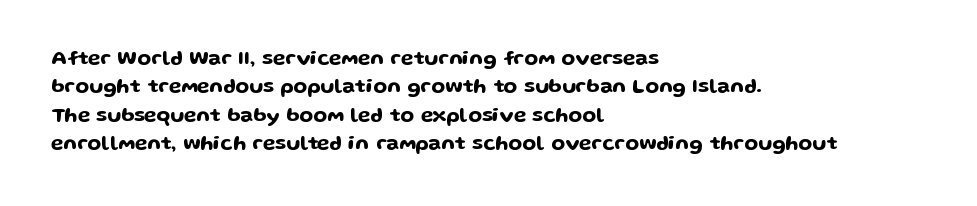
Q: Is the text italic (slanted)? A: No, it is upright.
Q: Is the text underlined? A: No.
Q: How is the paragraph aligned? A: Left-aligned.
Q: Is the spacing between letters normal or unusually wide? A: Normal.
Q: Is the spacing between lines tight, normal or loose? A: Normal.
